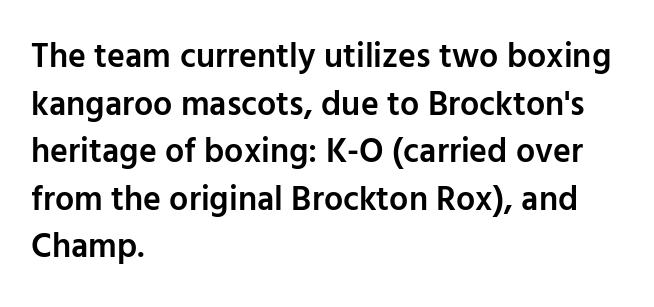
Q: Is the text bold? A: Semi-bold.
Q: Is the text italic (slanted)? A: No, it is upright.
Q: Is the typeface a serif or a sans-serif typeface? A: Sans-serif.
Q: Is the text underlined? A: No.
Q: How is the paragraph aligned? A: Left-aligned.
Q: Is the spacing between letters normal or unusually wide? A: Normal.
Q: Is the spacing between lines tight, normal or loose? A: Normal.
Q: Width (condensed, normal, or wide)? A: Normal.
Q: Stroke contrast? A: Low.
Q: x-height? A: Medium.
Q: Monospaced? A: No.
